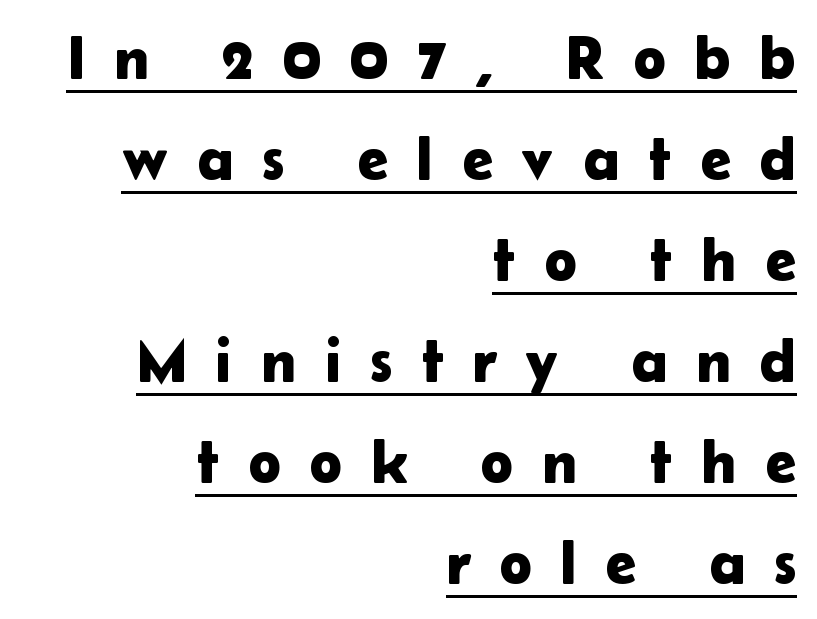
{"serif": "no", "italic": "no", "width": "normal", "stroke_contrast": "low", "x_height": "medium", "monospaced": "no", "underline": "yes", "align": "right", "line_spacing": "normal", "line_spacing_ratio": 1.63, "letter_spacing": "wide", "letter_spacing_em": 0.46, "glyph_px": 62}
